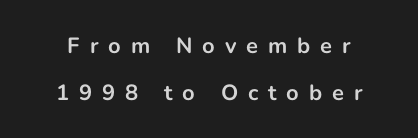
Q: Is the text bold? A: Yes.
Q: Is the text italic (slanted)? A: No, it is upright.
Q: Is the text underlined? A: No.
Q: Is the spacing between letters normal or unusually wide? A: Unusually wide.
Q: Is the spacing between lines tight, normal or loose? A: Loose.
